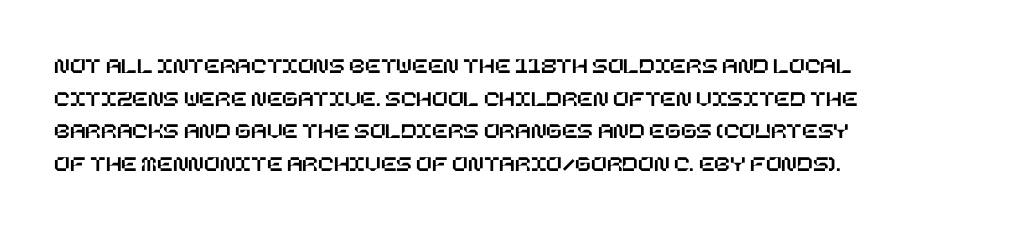
{"italic": "no", "underline": "no", "align": "left", "line_spacing": "normal", "line_spacing_ratio": 1.42, "letter_spacing": "normal", "letter_spacing_em": 0.0, "glyph_px": 23}
